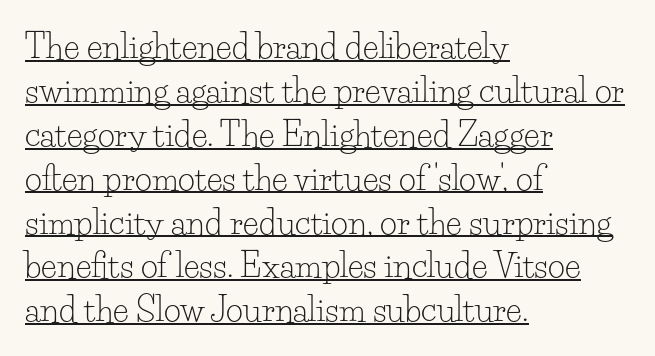
Q: Is the text bold? A: No.
Q: Is the text italic (slanted)? A: No, it is upright.
Q: Is the typeface a serif or a sans-serif typeface? A: Serif.
Q: Is the text underlined? A: Yes.
Q: How is the paragraph aligned? A: Left-aligned.
Q: Is the spacing between letters normal or unusually wide? A: Normal.
Q: Is the spacing between lines tight, normal or loose? A: Normal.
Q: Width (condensed, normal, or wide)? A: Normal.
Q: Stroke contrast? A: Low.
Q: x-height? A: Small.
Q: Monospaced? A: No.
